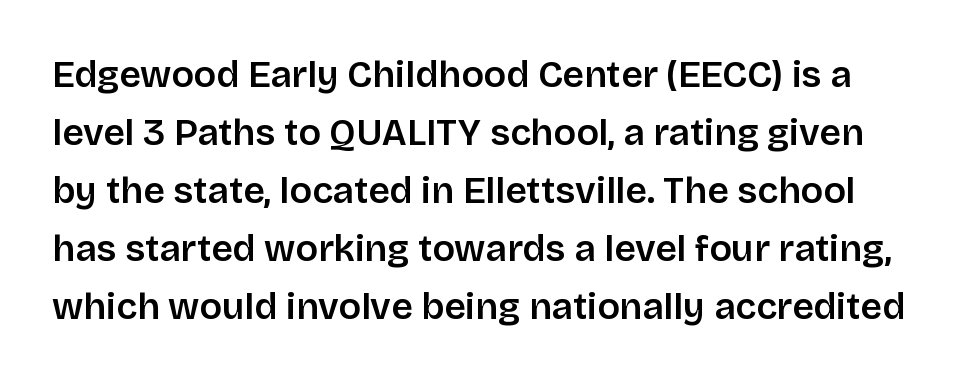
The image shows 37 px semibold sans-serif type, upright; set normal line spacing (1.57x), normal letter spacing, not underlined; low stroke contrast and a large x-height.
